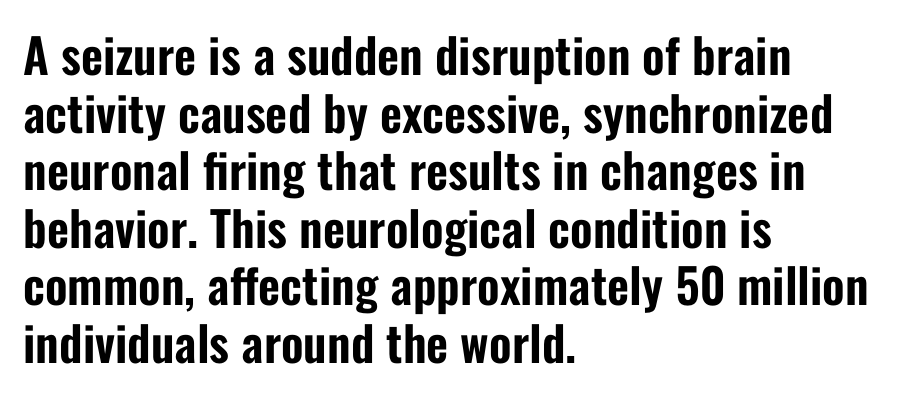
The lines are quadded left. The lettering stays uniformly vertical, giving the passage a roman look. Glyph-to-glyph distance matches everyday printed text. The passage shown is typed in a proportional face where columns would drift. Font category for this specimen: sans-serif. Has an underline been added? It has not.
